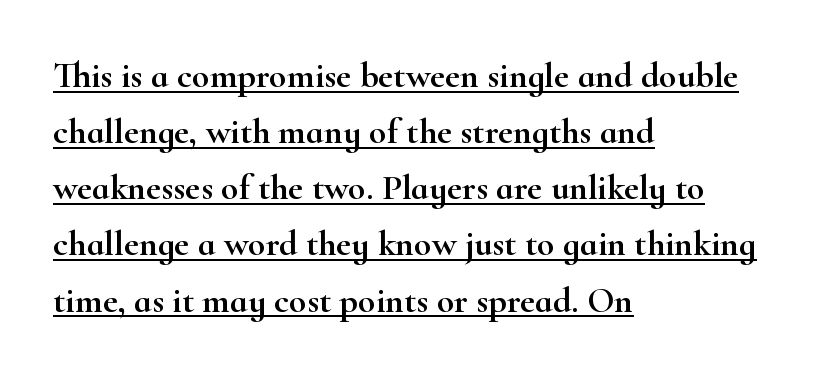
{"serif": "yes", "italic": "no", "width": "wide", "stroke_contrast": "high", "x_height": "small", "monospaced": "no", "underline": "yes", "align": "left", "line_spacing": "normal", "line_spacing_ratio": 1.56, "letter_spacing": "normal", "letter_spacing_em": 0.0, "glyph_px": 36}
